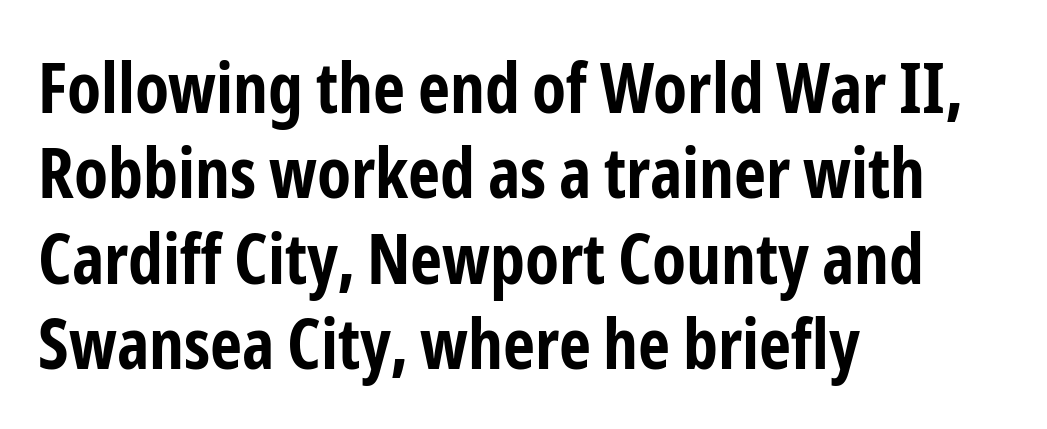
The image shows 70 px bold, condensed sans-serif type, upright; set left-aligned, line spacing 1.22x, normal letter spacing, not underlined; low stroke contrast and a medium x-height.
